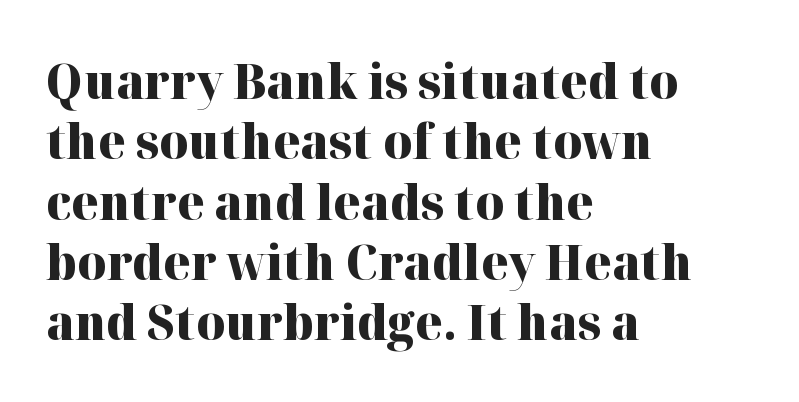
{"serif": "yes", "italic": "no", "bold": "yes", "weight": "heavy", "width": "normal", "stroke_contrast": "high", "x_height": "medium", "monospaced": "no", "underline": "no", "align": "left", "line_spacing_ratio": 1.23, "letter_spacing": "normal", "letter_spacing_em": 0.0, "glyph_px": 49}
